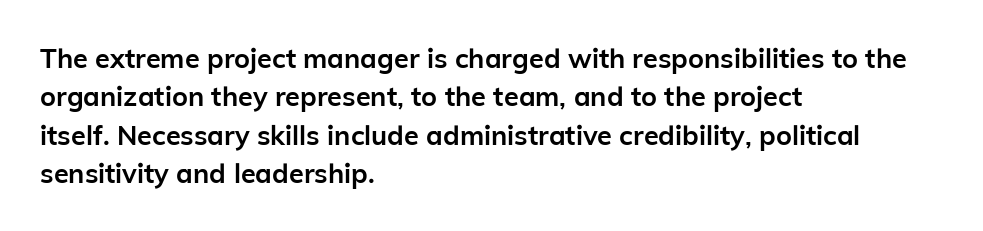
Q: Is the text bold? A: Yes.
Q: Is the text italic (slanted)? A: No, it is upright.
Q: Is the text underlined? A: No.
Q: How is the paragraph aligned? A: Left-aligned.
Q: Is the spacing between letters normal or unusually wide? A: Normal.
Q: Is the spacing between lines tight, normal or loose? A: Normal.
